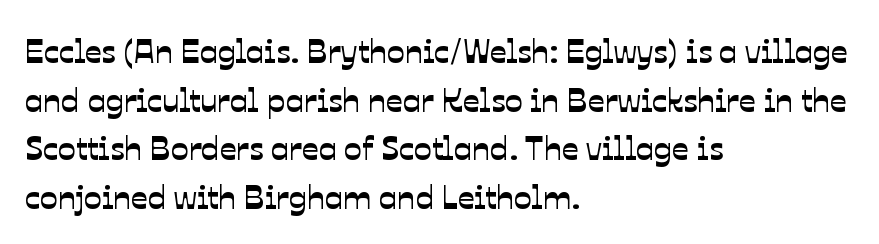
{"serif": "no", "width": "normal", "stroke_contrast": "low", "x_height": "medium", "monospaced": "no", "underline": "no", "align": "left", "line_spacing": "normal", "line_spacing_ratio": 1.47, "letter_spacing": "normal", "letter_spacing_em": 0.0, "glyph_px": 33}
